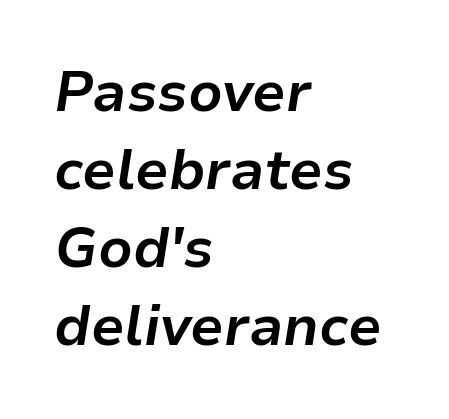
{"italic": "yes", "lean": "right", "slant_degrees": 9, "bold": "yes", "weight": "bold", "width": "normal", "stroke_contrast": "low", "x_height": "medium", "monospaced": "no", "underline": "no", "align": "left", "line_spacing": "normal", "line_spacing_ratio": 1.39, "letter_spacing": "normal", "letter_spacing_em": 0.0, "glyph_px": 56}
